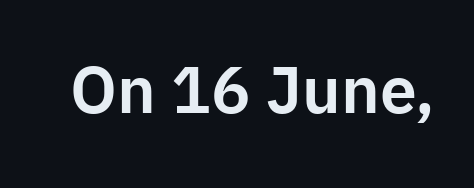
{"serif": "no", "italic": "no", "width": "normal", "stroke_contrast": "low", "x_height": "medium", "monospaced": "no", "underline": "no", "letter_spacing": "normal", "letter_spacing_em": 0.0, "glyph_px": 66}
